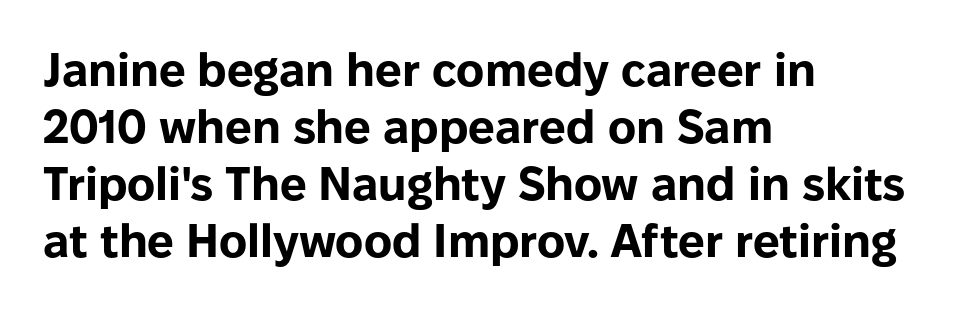
{"serif": "no", "italic": "no", "bold": "yes", "weight": "bold", "width": "normal", "stroke_contrast": "low", "x_height": "medium", "monospaced": "no", "underline": "no", "align": "left", "line_spacing_ratio": 1.21, "letter_spacing": "normal", "letter_spacing_em": 0.0, "glyph_px": 47}
